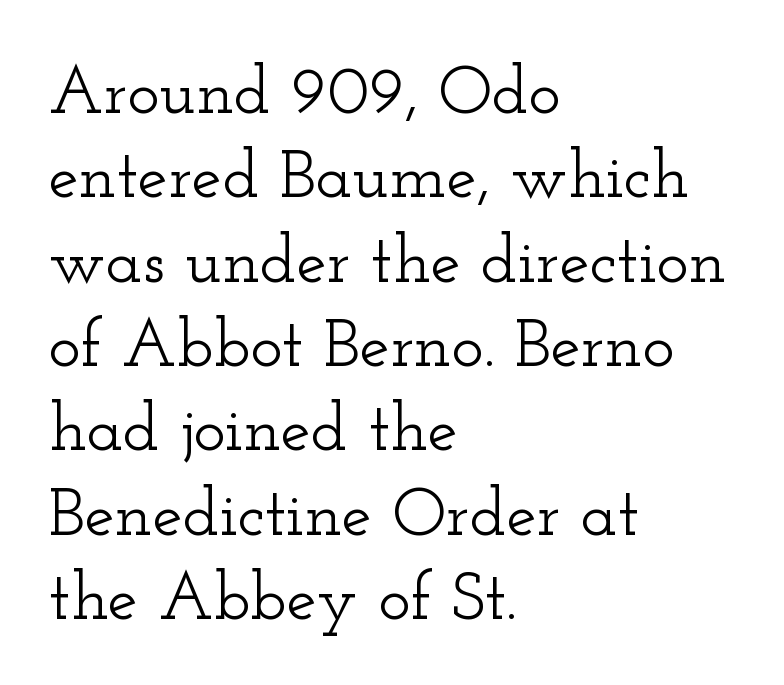
Is the block centered? No — it sits flush against the left margin. The type family on display is of the serif kind. Notice how the stems are strictly vertical — no italics here. Varying glyph widths throughout — classic text-font behaviour. Plain, unruled lines of type. A typesetter would call this zero additional tracking.
